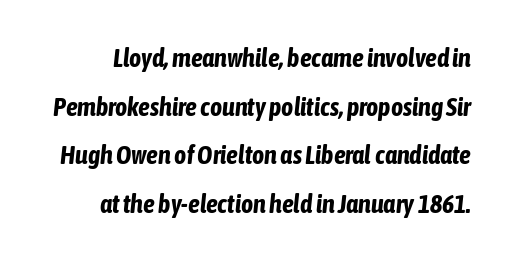
The image shows 26 px bold type, italic (leaning right); set line spacing 1.87x, normal letter spacing, not underlined.
